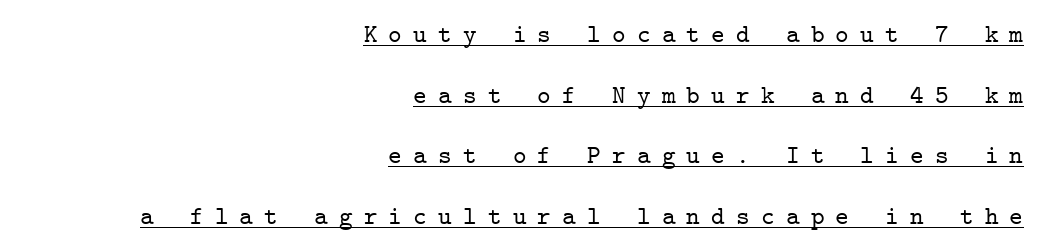
Airy leading. The type is letterspaced generously, with wide tracking. No italicization has been applied; the sample stays upright. Descenders here cross a horizontal rule under the line. In CSS terms this would be text-align: right.
